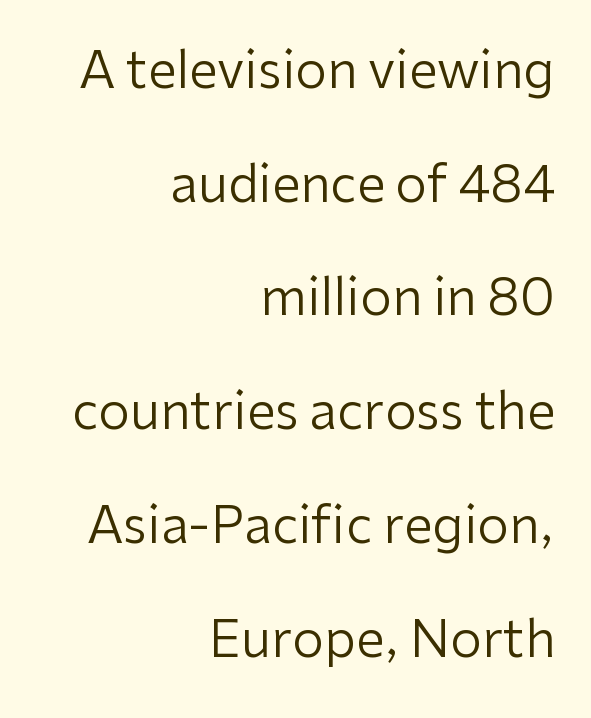
The image shows 51 px regular-weight sans-serif type, upright; set right-aligned, loose line spacing (2.23x), normal letter spacing, not underlined; low stroke contrast and a medium x-height.
